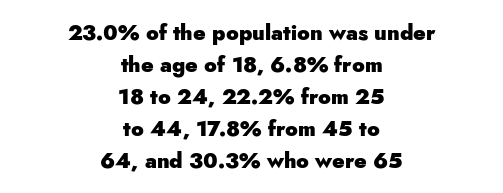
Q: Is the text bold? A: Yes.
Q: Is the text italic (slanted)? A: No, it is upright.
Q: Is the text underlined? A: No.
Q: How is the paragraph aligned? A: Centered.
Q: Is the spacing between letters normal or unusually wide? A: Normal.
Q: Is the spacing between lines tight, normal or loose? A: Normal.
